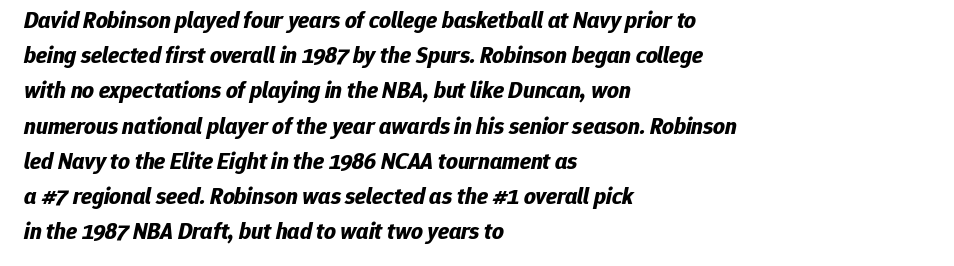
If you drew a ruler down the left edge, every line would touch it. There's an unmistakable incline to the writing here. The space between consecutive lines is moderate. The rendering keeps characters at their native spacing. A clean baseline with only descenders dipping below it.
